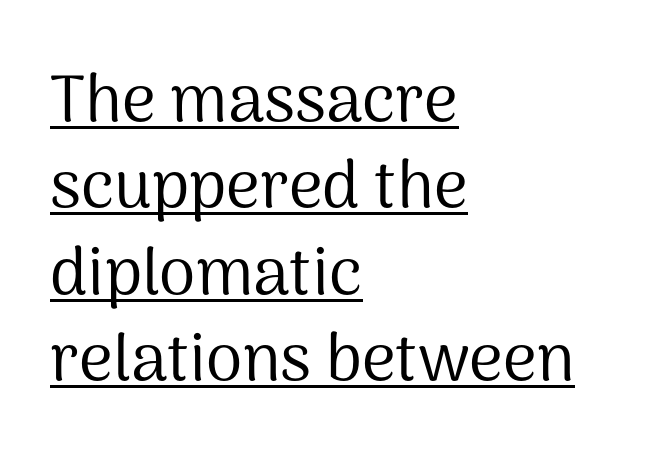
Rendered with straight, roman letterforms. The letterforms sit shoulder to shoulder at normal distance. Stem width sits at or under what a default text font uses. This sample has the flowing, uneven cadence of proportional lettering.
